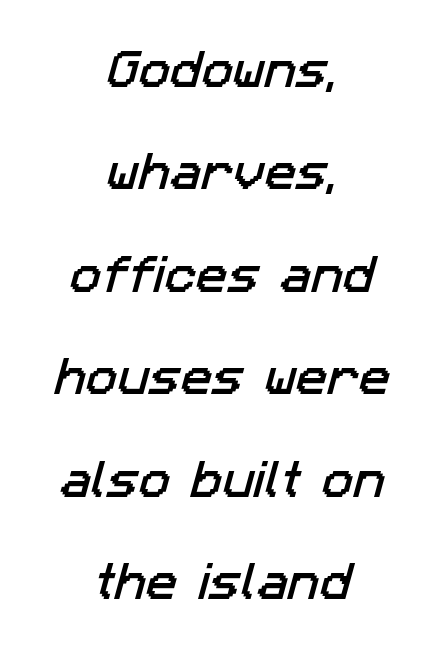
Q: Is the typeface a serif or a sans-serif typeface? A: Sans-serif.
Q: Is the text underlined? A: No.
Q: How is the paragraph aligned? A: Centered.
Q: Is the spacing between letters normal or unusually wide? A: Normal.
Q: Is the spacing between lines tight, normal or loose? A: Loose.
Q: Width (condensed, normal, or wide)? A: Normal.
Q: Stroke contrast? A: Low.
Q: x-height? A: Medium.
Q: Monospaced? A: No.
